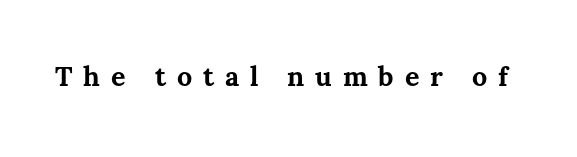
{"italic": "no", "bold": "yes", "underline": "no", "letter_spacing": "wide", "letter_spacing_em": 0.4, "glyph_px": 27}
